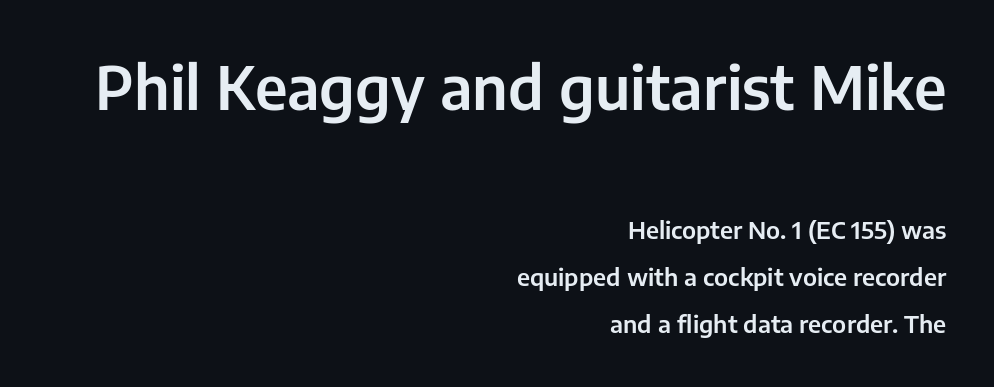
This is roman type, the default non-slanted kind. The first block has been scaled up relative to the second. Line spacing here is loose. The letters sit at their default tracking, neither squeezed nor spread. The typeface chosen for these lines omits serifs.
